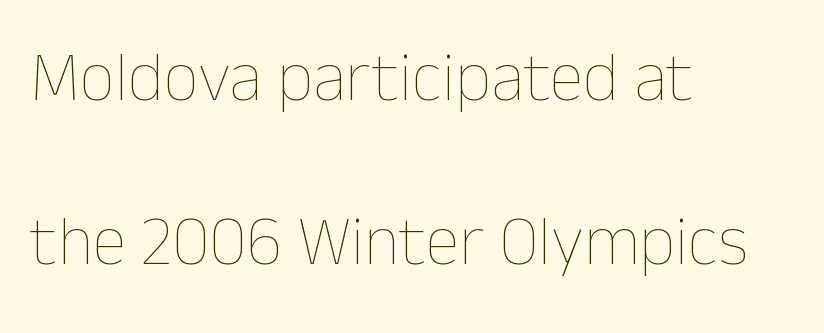
{"italic": "no", "bold": "no", "weight": "thin", "width": "normal", "stroke_contrast": "low", "x_height": "medium", "monospaced": "no", "underline": "no", "align": "left", "line_spacing": "loose", "line_spacing_ratio": 2.35, "letter_spacing": "normal", "letter_spacing_em": 0.0, "glyph_px": 70}
